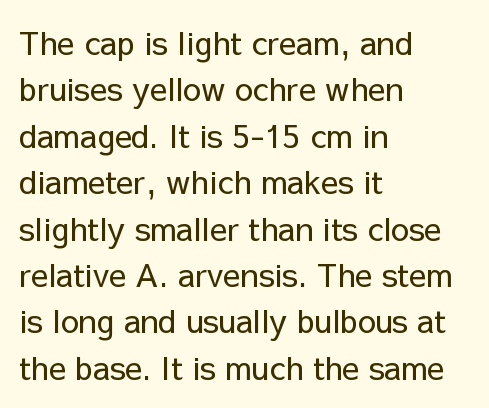
A student would call this left alignment; a typographer would say flush left, rag right. Lines of text with bare space underneath. The strokes are not fattened; the text isn't bold. Does extra space separate the letters? No, they use regular spacing. Does the lettering tilt? It doesn't — this is upright. The vertical gap from one line to the next is medium.
